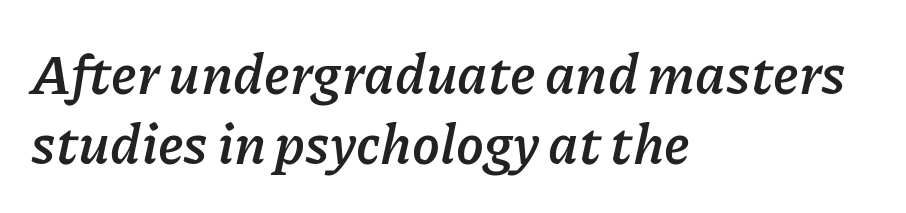
The image shows 56 px semibold type, italic (leaning right); set left-aligned, normal line spacing (1.25x), normal letter spacing, not underlined; low stroke contrast and a medium x-height.
